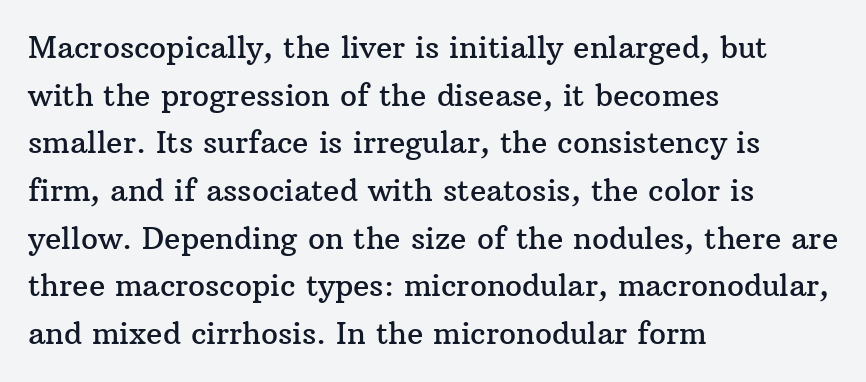
{"serif": "yes", "italic": "no", "width": "normal", "stroke_contrast": "medium", "x_height": "medium", "monospaced": "no", "underline": "no", "align": "left", "line_spacing": "normal", "line_spacing_ratio": 1.59, "letter_spacing": "normal", "letter_spacing_em": 0.0, "glyph_px": 30}
